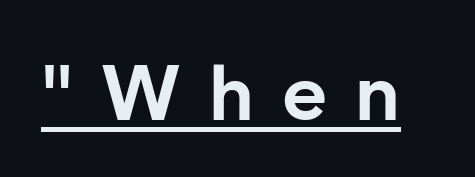
The image shows 78 px bold sans-serif type, upright; set unusually wide letter spacing (+0.36 em), underlined; low stroke contrast and a medium x-height.
